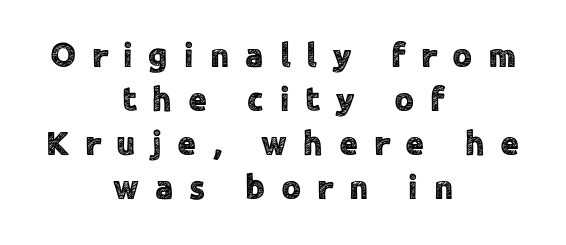
The image shows 34 px sans-serif type, upright; set centered, normal line spacing (1.29x), unusually wide letter spacing (+0.47 em), not underlined; a medium x-height.
